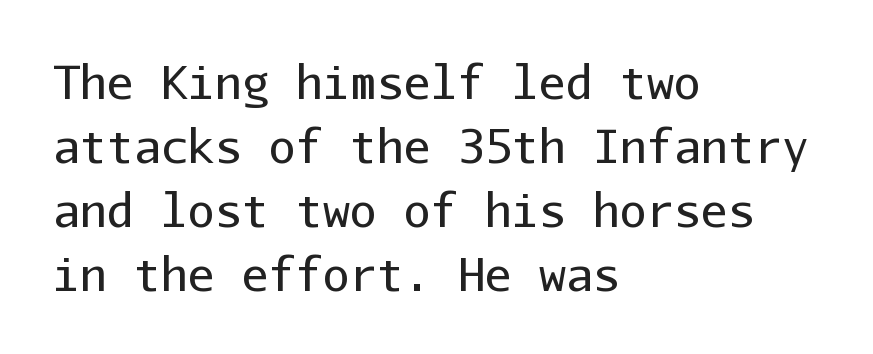
Q: Is the text bold? A: No.
Q: Is the text italic (slanted)? A: No, it is upright.
Q: Is the typeface a serif or a sans-serif typeface? A: Sans-serif.
Q: Is the text underlined? A: No.
Q: How is the paragraph aligned? A: Left-aligned.
Q: Is the spacing between letters normal or unusually wide? A: Normal.
Q: Is the spacing between lines tight, normal or loose? A: Normal.
Q: Width (condensed, normal, or wide)? A: Normal.
Q: Stroke contrast? A: Low.
Q: x-height? A: Medium.
Q: Monospaced? A: Yes.
